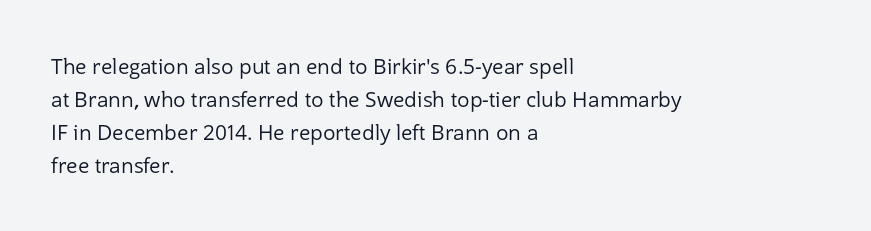
The image shows 21 px text type, upright; set left-aligned, normal line spacing (1.57x), normal letter spacing, not underlined.
